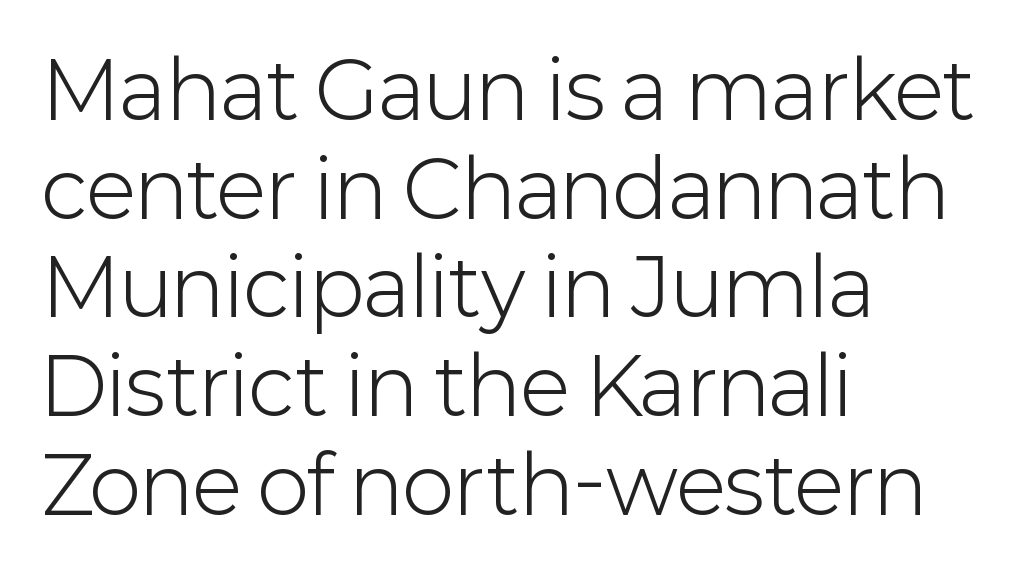
The image shows 79 px light sans-serif type, upright; set left-aligned, normal line spacing (1.25x), normal letter spacing, not underlined; low stroke contrast and a medium x-height.
